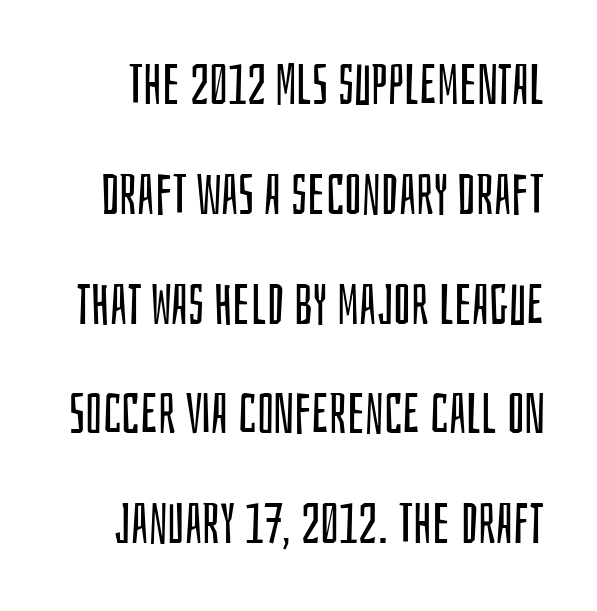
{"serif": "no", "italic": "no", "bold": "no", "weight": "regular", "width": "condensed", "stroke_contrast": "low", "x_height": "large", "monospaced": "no", "underline": "no", "line_spacing": "loose", "line_spacing_ratio": 1.96, "letter_spacing": "normal", "letter_spacing_em": 0.0, "glyph_px": 56}
